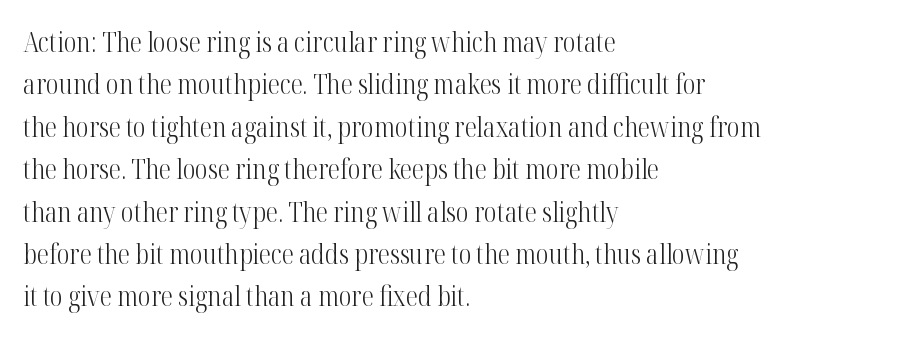
The image shows 27 px text type, upright; set left-aligned, normal line spacing (1.57x), normal letter spacing, not underlined.
